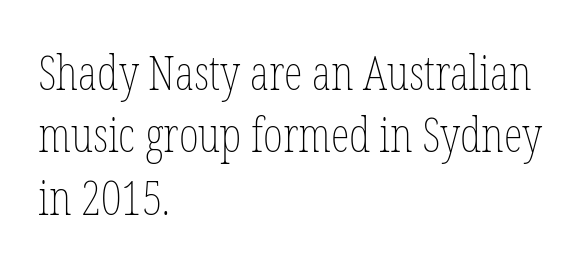
The setting favours the left margin, as ordinary paragraphs usually do. Lines of text with bare space underneath. Does the lettering tilt? It doesn't — this is upright. The font sits on the lighter half of the weight spectrum, regular included. Each letter keeps its own natural width here, so spacing adapts to shape. What stands out about the letter spacing? Nothing — it is the standard amount.
